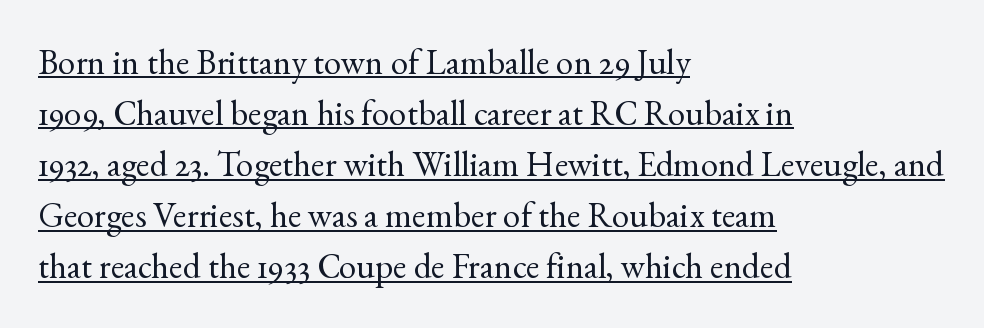
The image shows 35 px regular-weight serif type, upright; set left-aligned, normal line spacing (1.46x), normal letter spacing, underlined; a small x-height.
